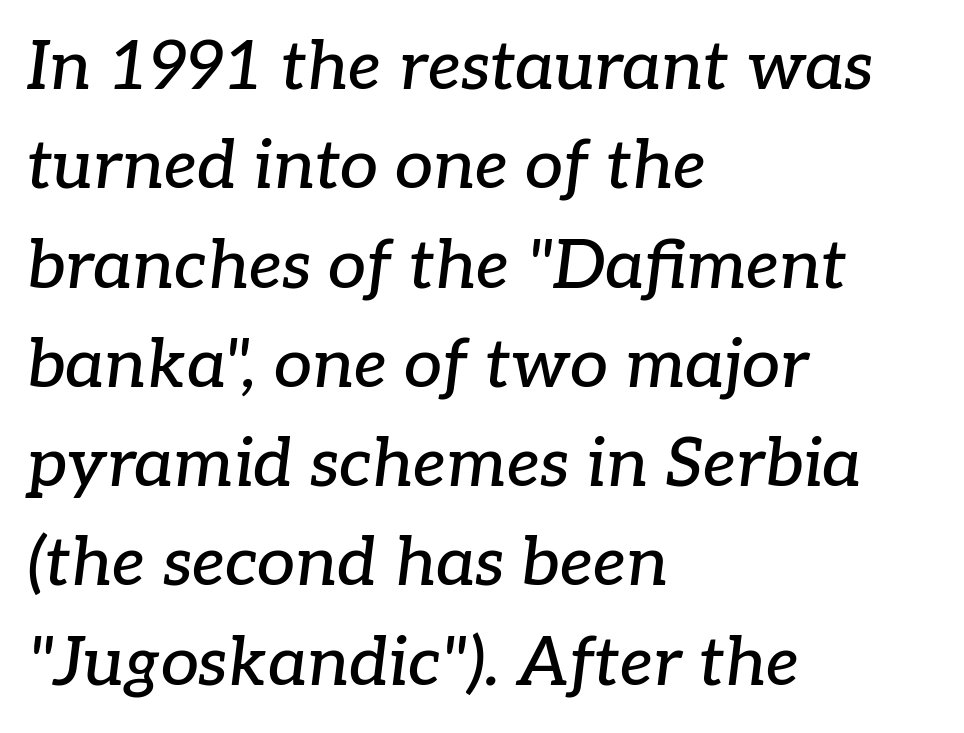
The image shows 68 px serif type, italic (leaning right); set left-aligned, normal line spacing (1.46x), normal letter spacing, not underlined; low stroke contrast and a medium x-height.
